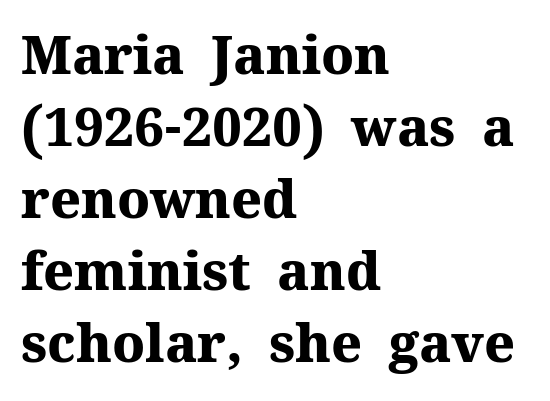
{"serif": "yes", "italic": "no", "bold": "yes", "weight": "heavy", "width": "normal", "stroke_contrast": "medium", "x_height": "medium", "monospaced": "no", "underline": "no", "align": "left", "line_spacing": "normal", "line_spacing_ratio": 1.36, "letter_spacing": "normal", "letter_spacing_em": 0.0, "glyph_px": 53}
